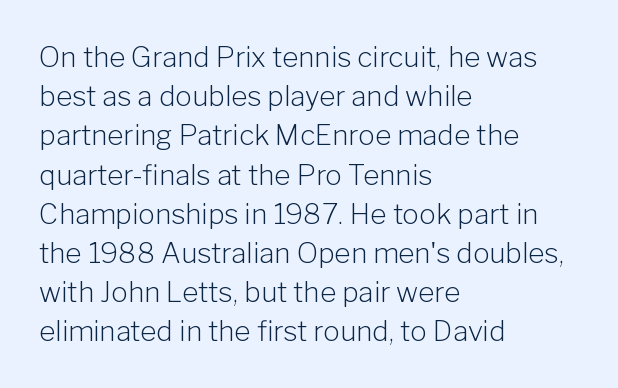
The characters display no serif detailing; their extremities are plain. Quick note: underline off. No italicization has been applied; the sample stays upright. The block of text has a typical density, with ordinary space between rows. The characters are drawn with everyday or finer stroke widths. Nobody touched the tracking dial on this one.
